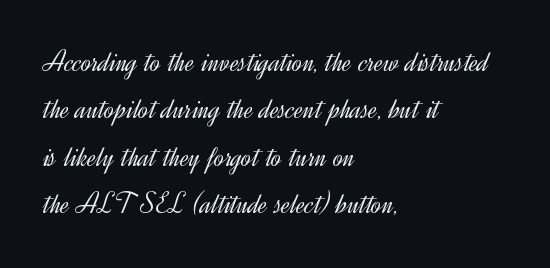
{"serif": "no", "bold": "no", "weight": "light", "width": "normal", "x_height": "small", "monospaced": "no", "underline": "no", "align": "left", "line_spacing": "normal", "line_spacing_ratio": 1.58, "letter_spacing": "normal", "letter_spacing_em": 0.0, "glyph_px": 30}
